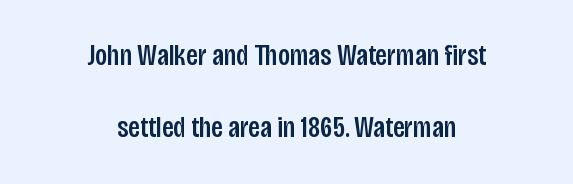
Vertical strokes here are truly vertical. Leading: increased. A typesetter would call this proportional, since set widths differ per character. Each word holds together tightly as a unit, with standard inter-letter gaps.
